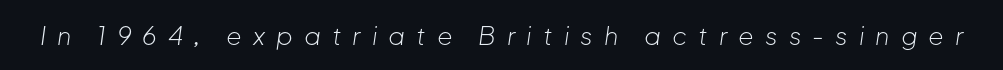
The image shows 25 px text type, italic (leaning right); set unusually wide letter spacing (+0.44 em), not underlined.
